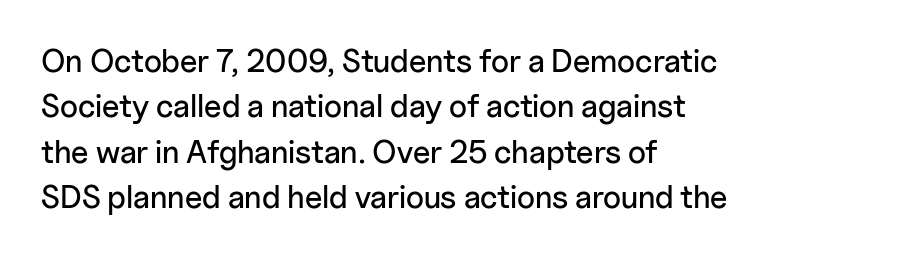
Q: Is the text italic (slanted)? A: No, it is upright.
Q: Is the typeface a serif or a sans-serif typeface? A: Sans-serif.
Q: Is the text underlined? A: No.
Q: How is the paragraph aligned? A: Left-aligned.
Q: Is the spacing between letters normal or unusually wide? A: Normal.
Q: Is the spacing between lines tight, normal or loose? A: Normal.
Q: Width (condensed, normal, or wide)? A: Normal.
Q: Stroke contrast? A: Low.
Q: x-height? A: Medium.
Q: Monospaced? A: No.
